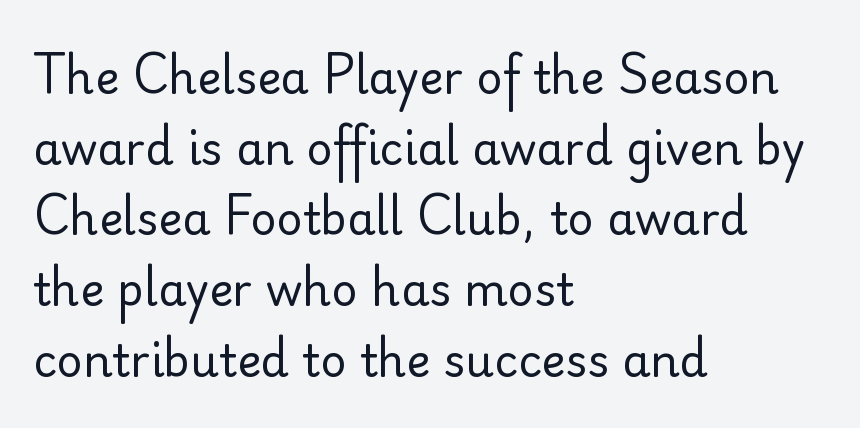
The image shows 45 px regular-weight sans-serif type, upright; set left-aligned, normal line spacing (1.57x), normal letter spacing, not underlined; low stroke contrast and a small x-height.
